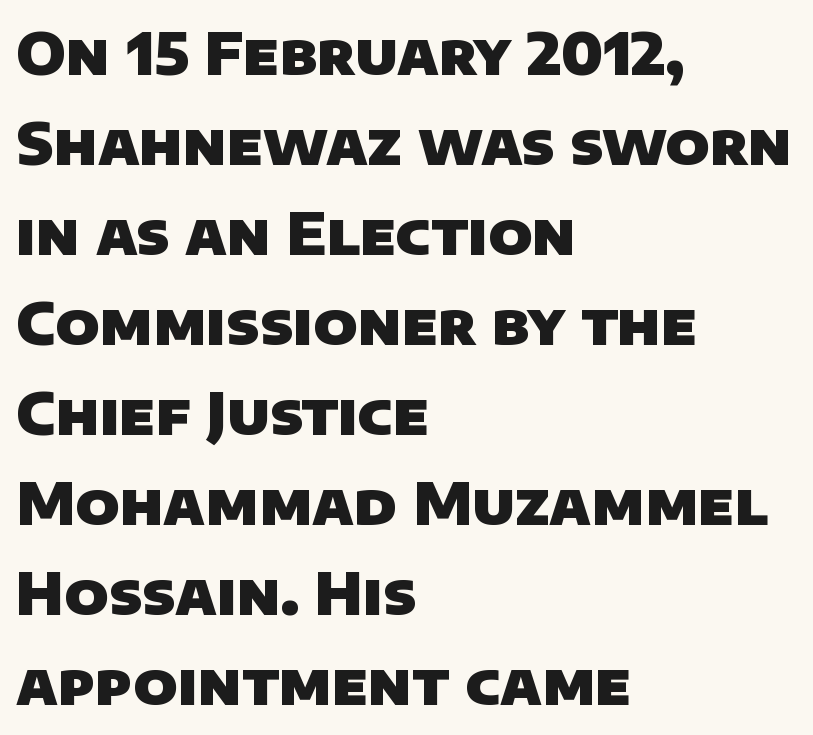
The image shows 57 px heavy sans-serif type; set left-aligned, normal line spacing (1.58x), normal letter spacing, not underlined; low stroke contrast and a large x-height.
